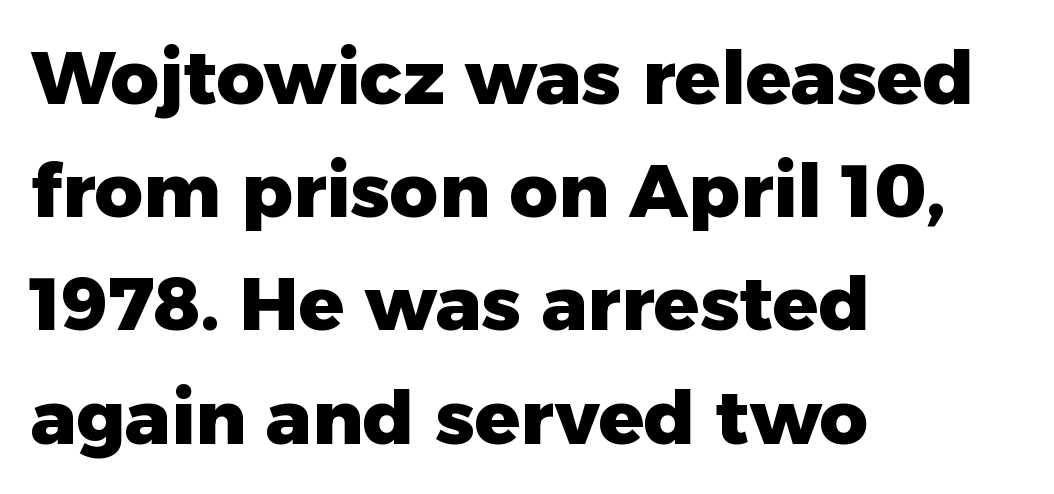
Q: Is the text bold? A: Yes.
Q: Is the text italic (slanted)? A: No, it is upright.
Q: Is the typeface a serif or a sans-serif typeface? A: Sans-serif.
Q: Is the text underlined? A: No.
Q: How is the paragraph aligned? A: Left-aligned.
Q: Is the spacing between letters normal or unusually wide? A: Normal.
Q: Is the spacing between lines tight, normal or loose? A: Normal.
Q: Width (condensed, normal, or wide)? A: Normal.
Q: Stroke contrast? A: Low.
Q: x-height? A: Medium.
Q: Monospaced? A: No.
